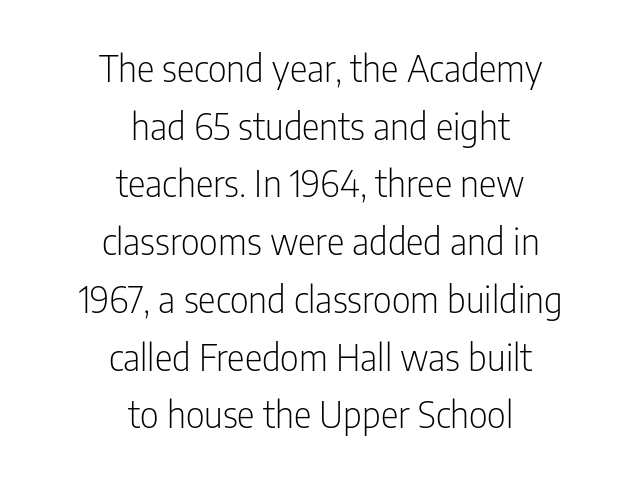
Q: Is the text bold? A: No.
Q: Is the text italic (slanted)? A: No, it is upright.
Q: Is the typeface a serif or a sans-serif typeface? A: Sans-serif.
Q: Is the text underlined? A: No.
Q: How is the paragraph aligned? A: Centered.
Q: Is the spacing between letters normal or unusually wide? A: Normal.
Q: Is the spacing between lines tight, normal or loose? A: Normal.
Q: Width (condensed, normal, or wide)? A: Condensed.
Q: Stroke contrast? A: Low.
Q: x-height? A: Medium.
Q: Monospaced? A: No.
